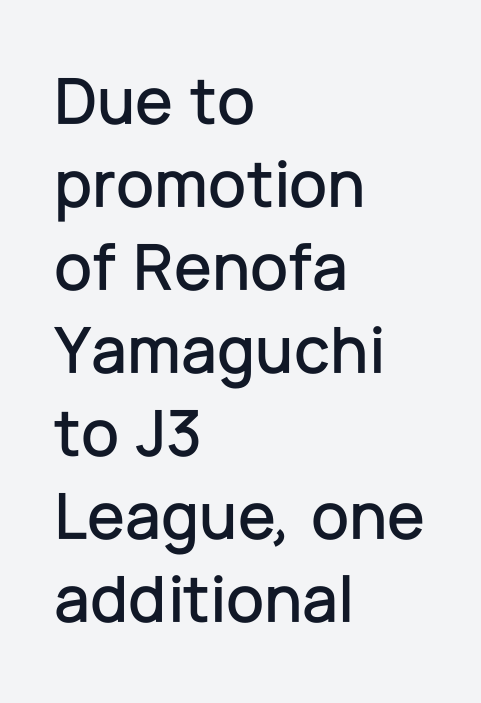
{"serif": "no", "italic": "no", "width": "normal", "stroke_contrast": "low", "x_height": "medium", "monospaced": "no", "underline": "no", "align": "left", "line_spacing_ratio": 1.22, "letter_spacing": "normal", "letter_spacing_em": 0.0, "glyph_px": 68}
